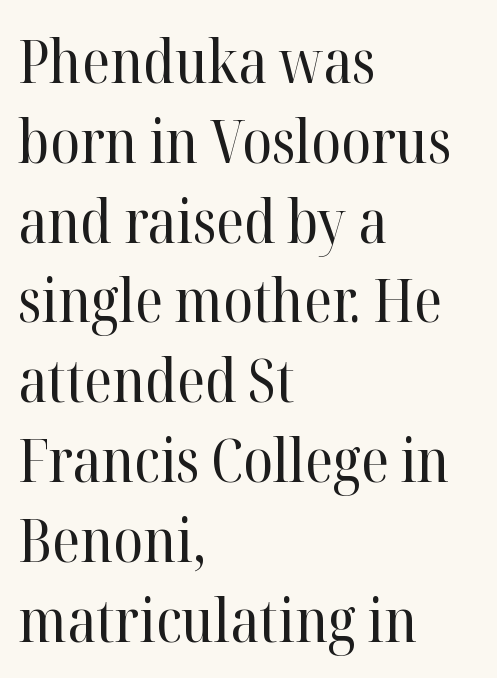
{"serif": "yes", "italic": "no", "bold": "no", "weight": "regular", "width": "normal", "stroke_contrast": "high", "x_height": "medium", "monospaced": "no", "underline": "no", "align": "left", "line_spacing": "normal", "line_spacing_ratio": 1.33, "letter_spacing": "normal", "letter_spacing_em": 0.0, "glyph_px": 60}
